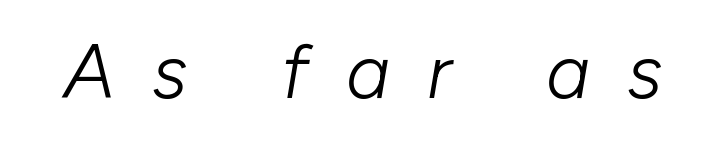
The image shows 76 px light type, italic (leaning right); set unusually wide letter spacing (+0.49 em), not underlined; low stroke contrast and a medium x-height.
